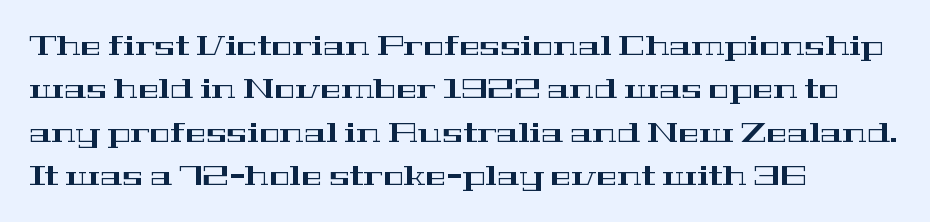
Does the copy run flush right? No — it runs flush left. These lines are rendered in a variable-pitch font. Is the letter spacing exaggerated? No — it looks like the ordinary default. Little horizontal feet cap the strokes, marking this as serif type.
